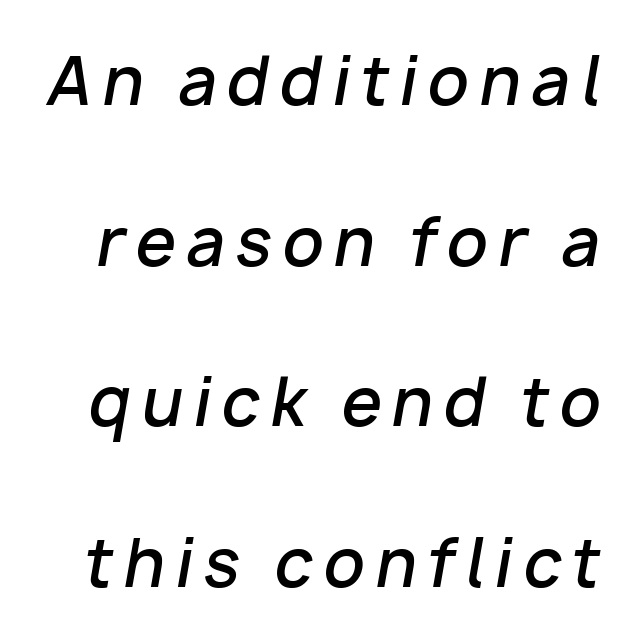
These lines are rendered in a variable-pitch font. The font is running at a semibold setting, under full bold. A clean baseline with only descenders dipping below it. The rendering applies a slant to the glyphs. Summary of vertical rhythm: relaxed, with wide interline spacing.
